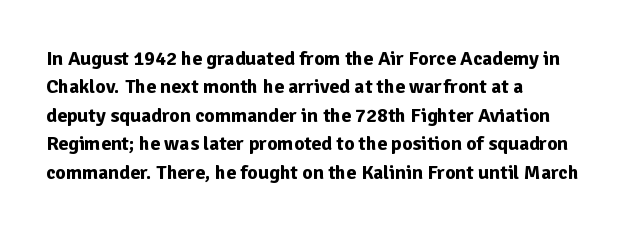
Q: Is the text bold? A: Yes.
Q: Is the text italic (slanted)? A: No, it is upright.
Q: Is the text underlined? A: No.
Q: How is the paragraph aligned? A: Left-aligned.
Q: Is the spacing between letters normal or unusually wide? A: Normal.
Q: Is the spacing between lines tight, normal or loose? A: Normal.
